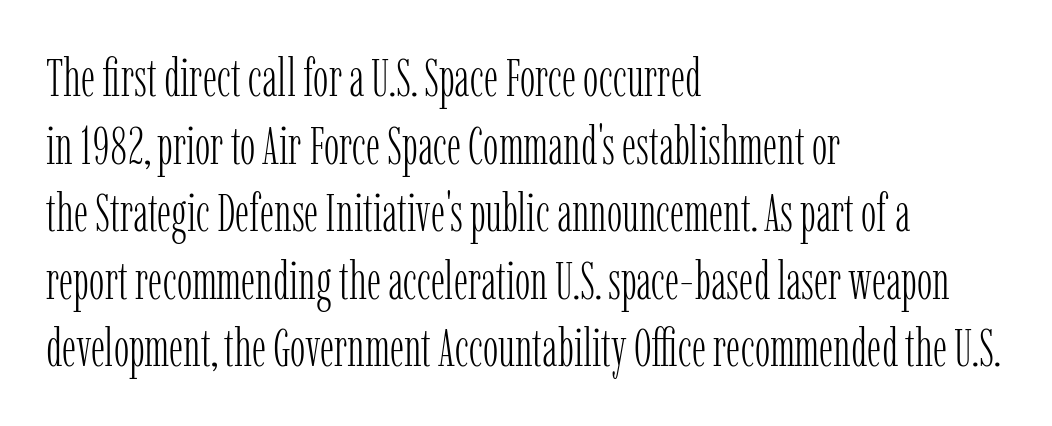
{"serif": "yes", "italic": "no", "bold": "no", "weight": "light", "width": "condensed", "stroke_contrast": "low", "x_height": "medium", "monospaced": "no", "underline": "no", "align": "left", "line_spacing": "normal", "line_spacing_ratio": 1.3, "letter_spacing": "normal", "letter_spacing_em": 0.0, "glyph_px": 52}
